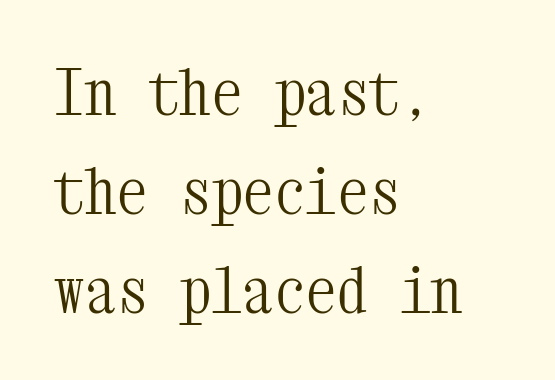
The rows are spaced the way most documents space them. Is the block centered? No — it sits flush against the left margin. The face used here is rendered with its standard letterfit. The passage shown is typeset with a serif family. You could count columns in this text — the font is strictly monospaced. The gap between lines stays unmarked.
